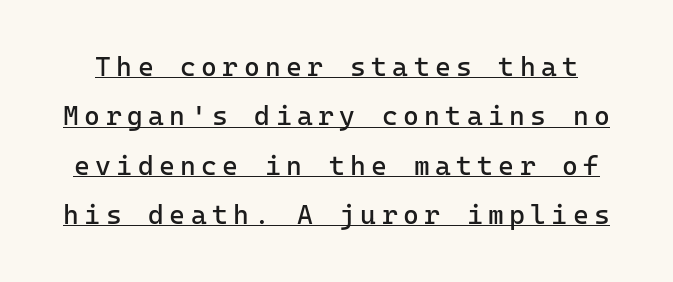
Q: Is the text bold? A: No.
Q: Is the text italic (slanted)? A: No, it is upright.
Q: Is the text underlined? A: Yes.
Q: Is the spacing between letters normal or unusually wide? A: Unusually wide.
